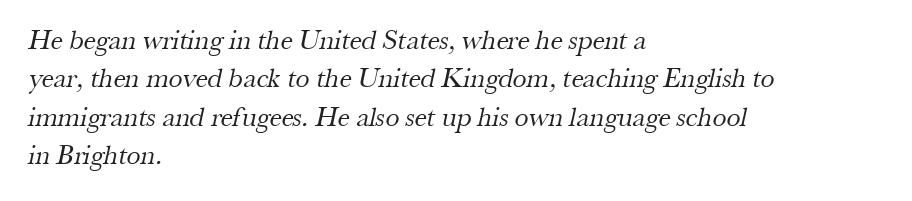
Q: Is the text bold? A: No.
Q: Is the typeface a serif or a sans-serif typeface? A: Serif.
Q: Is the text underlined? A: No.
Q: How is the paragraph aligned? A: Left-aligned.
Q: Is the spacing between letters normal or unusually wide? A: Normal.
Q: Is the spacing between lines tight, normal or loose? A: Normal.
Q: Width (condensed, normal, or wide)? A: Normal.
Q: Stroke contrast? A: Medium.
Q: x-height? A: Small.
Q: Monospaced? A: No.
